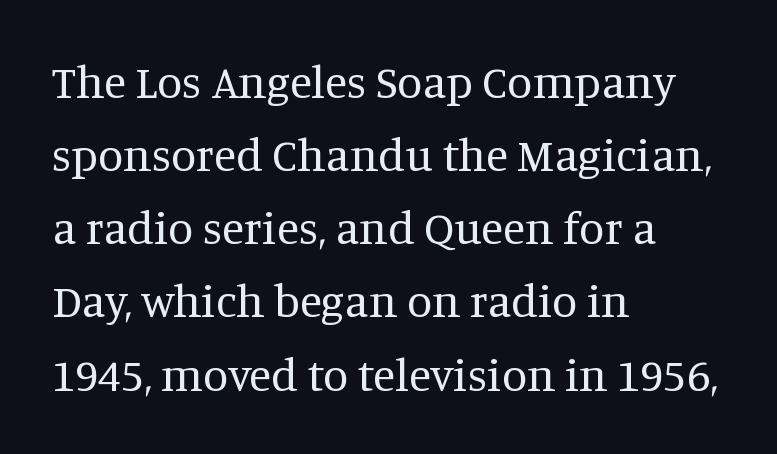
Q: Is the text bold? A: No.
Q: Is the text italic (slanted)? A: No, it is upright.
Q: Is the typeface a serif or a sans-serif typeface? A: Serif.
Q: Is the text underlined? A: No.
Q: How is the paragraph aligned? A: Left-aligned.
Q: Is the spacing between letters normal or unusually wide? A: Normal.
Q: Is the spacing between lines tight, normal or loose? A: Normal.
Q: Width (condensed, normal, or wide)? A: Normal.
Q: Stroke contrast? A: Medium.
Q: x-height? A: Large.
Q: Monospaced? A: No.
